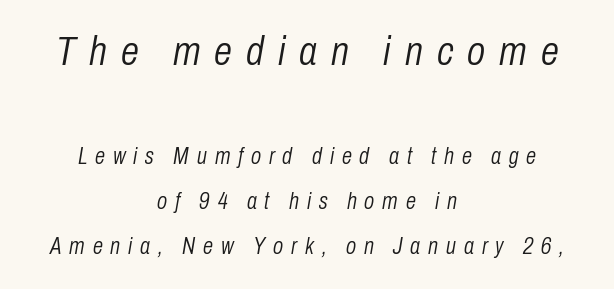
Q: Is the text bold? A: No.
Q: Is the text italic (slanted)? A: Yes, it leans right by about 10 degrees.
Q: Is the text underlined? A: No.
Q: How is the paragraph aligned? A: Centered.
Q: Is the spacing between letters normal or unusually wide? A: Unusually wide.
Q: Is the spacing between lines tight, normal or loose? A: Loose.
Q: Which block of text is set in a larger size, the first (top) or the second (bottom)? A: The first (top) one.
Q: Width (condensed, normal, or wide)? A: Condensed.
Q: Stroke contrast? A: Low.
Q: x-height? A: Medium.
Q: Monospaced? A: No.
